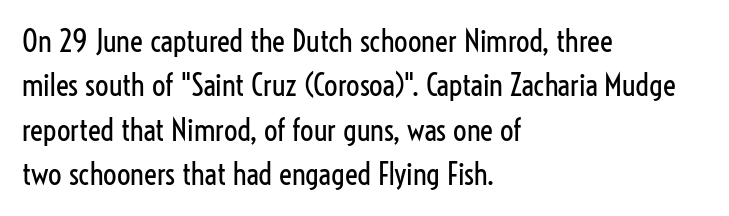
Has an underline been added? It has not. The vertical gap from one line to the next is medium. These lines are rendered in a variable-pitch font. The passage shown is not bold in any degree. The letters sit at their default tracking, neither squeezed nor spread. The rag falls on the right side of this text block.
